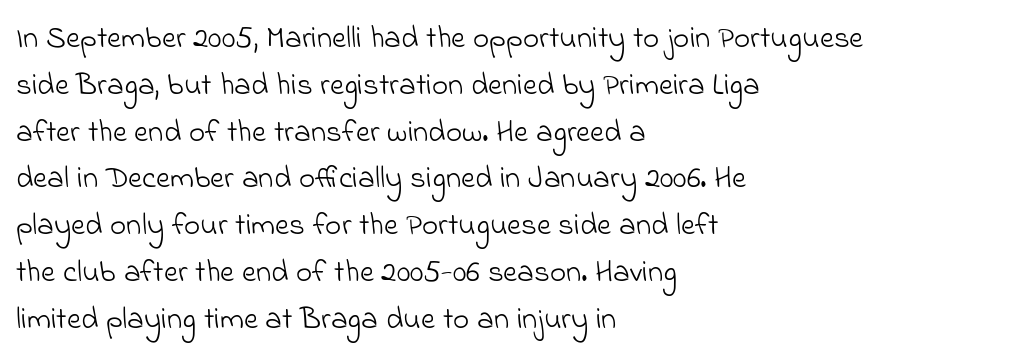
Vertical spacing — default. Each row of text sits above clean, open space. How are the letters spaced? Ordinarily, with no added tracking. This sample has the flowing, uneven cadence of proportional lettering. Stroke mass is kept to a normal reading level or below. Classification — sans serif.
